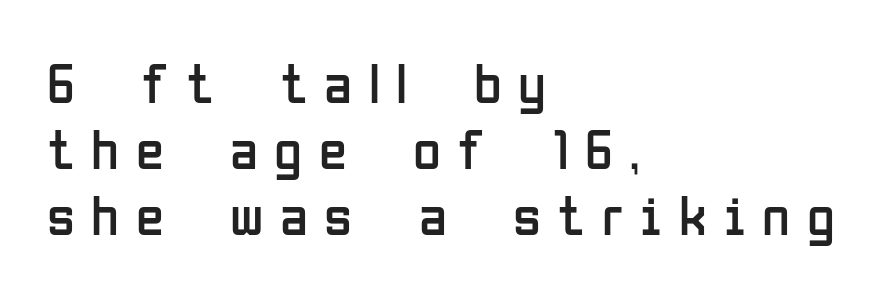
Q: Is the text bold? A: No.
Q: Is the text italic (slanted)? A: No, it is upright.
Q: Is the typeface a serif or a sans-serif typeface? A: Sans-serif.
Q: Is the text underlined? A: No.
Q: How is the paragraph aligned? A: Left-aligned.
Q: Is the spacing between letters normal or unusually wide? A: Unusually wide.
Q: Width (condensed, normal, or wide)? A: Condensed.
Q: Stroke contrast? A: Low.
Q: x-height? A: Medium.
Q: Monospaced? A: No.
